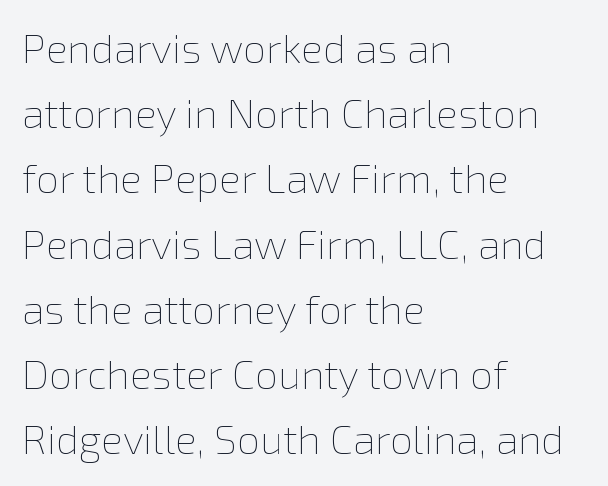
{"italic": "no", "bold": "no", "weight": "thin", "width": "normal", "stroke_contrast": "low", "x_height": "medium", "monospaced": "no", "underline": "no", "align": "left", "line_spacing": "normal", "line_spacing_ratio": 1.59, "letter_spacing": "normal", "letter_spacing_em": 0.0, "glyph_px": 41}
